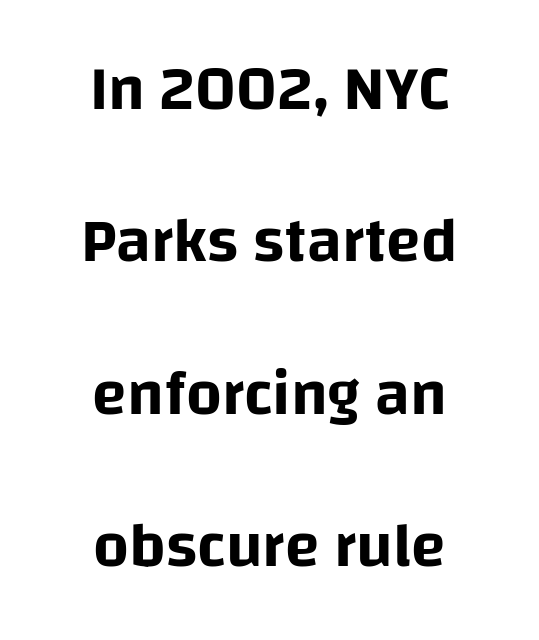
Q: Is the text italic (slanted)? A: No, it is upright.
Q: Is the typeface a serif or a sans-serif typeface? A: Sans-serif.
Q: Is the text underlined? A: No.
Q: How is the paragraph aligned? A: Centered.
Q: Is the spacing between letters normal or unusually wide? A: Normal.
Q: Is the spacing between lines tight, normal or loose? A: Loose.
Q: Width (condensed, normal, or wide)? A: Normal.
Q: Stroke contrast? A: Low.
Q: x-height? A: Large.
Q: Monospaced? A: No.
